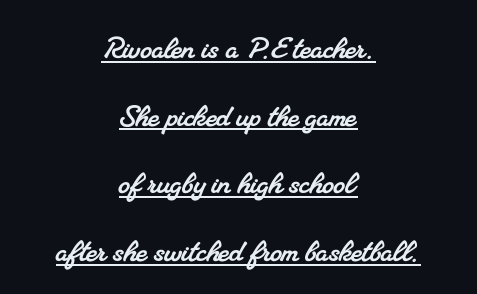
Q: Is the typeface a serif or a sans-serif typeface? A: Serif.
Q: Is the text underlined? A: Yes.
Q: How is the paragraph aligned? A: Centered.
Q: Is the spacing between letters normal or unusually wide? A: Normal.
Q: Width (condensed, normal, or wide)? A: Normal.
Q: Stroke contrast? A: Medium.
Q: x-height? A: Small.
Q: Monospaced? A: No.
